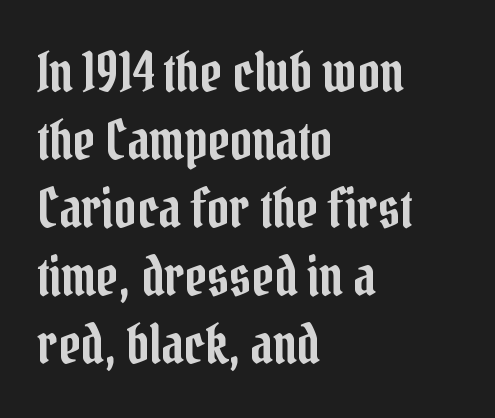
The image shows 54 px condensed serif type, upright; set left-aligned, normal line spacing (1.26x), normal letter spacing, not underlined; low stroke contrast and a medium x-height.
